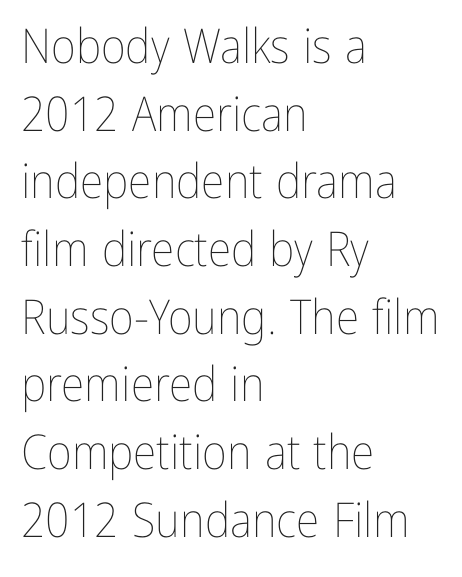
Nothing heavy about these letters — not bold at all. Each new line begins a customary step beneath the previous one. Ascenders rise straight up at ninety degrees. Quick note: underline off. Tracking value appears to be zero — textbook default spacing. A student would call this left alignment; a typographer would say flush left, rag right.
